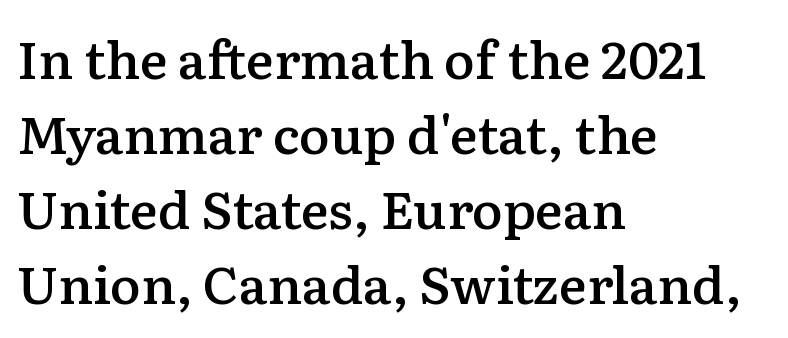
{"serif": "yes", "italic": "no", "bold": "semi", "weight": "semibold", "width": "normal", "stroke_contrast": "low", "x_height": "medium", "monospaced": "no", "underline": "no", "align": "left", "line_spacing": "normal", "line_spacing_ratio": 1.44, "letter_spacing": "normal", "letter_spacing_em": 0.0, "glyph_px": 52}
